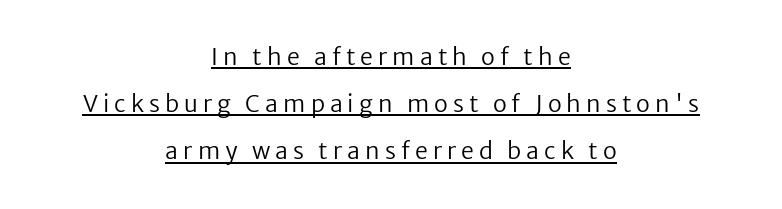
{"italic": "no", "bold": "no", "underline": "yes", "align": "center", "line_spacing": "loose", "line_spacing_ratio": 2.05, "letter_spacing": "wide", "letter_spacing_em": 0.22, "glyph_px": 23}
